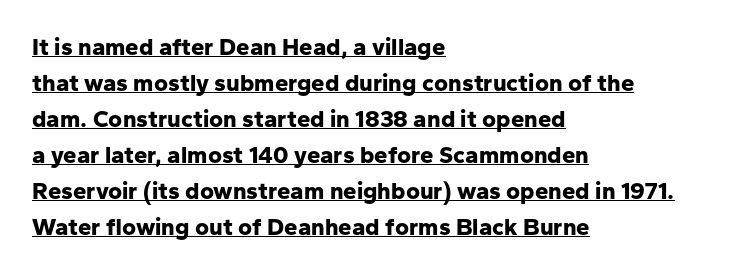
The image shows 24 px bold type, upright; set left-aligned, normal line spacing (1.5x), normal letter spacing, underlined.
